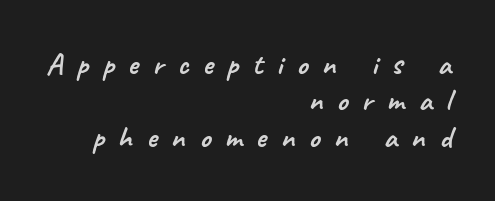
The image shows 31 px sans-serif type; set right-aligned, line spacing 1.17x, unusually wide letter spacing (+0.45 em), not underlined; low stroke contrast and a small x-height.
